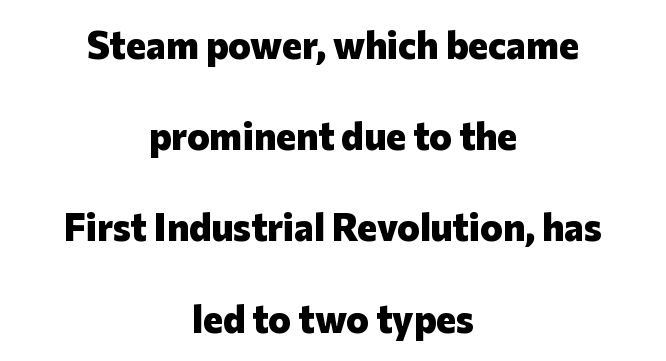
Q: Is the text bold? A: Yes.
Q: Is the text italic (slanted)? A: No, it is upright.
Q: Is the typeface a serif or a sans-serif typeface? A: Sans-serif.
Q: Is the text underlined? A: No.
Q: How is the paragraph aligned? A: Centered.
Q: Is the spacing between letters normal or unusually wide? A: Normal.
Q: Is the spacing between lines tight, normal or loose? A: Loose.
Q: Width (condensed, normal, or wide)? A: Normal.
Q: Stroke contrast? A: Low.
Q: x-height? A: Medium.
Q: Monospaced? A: No.
